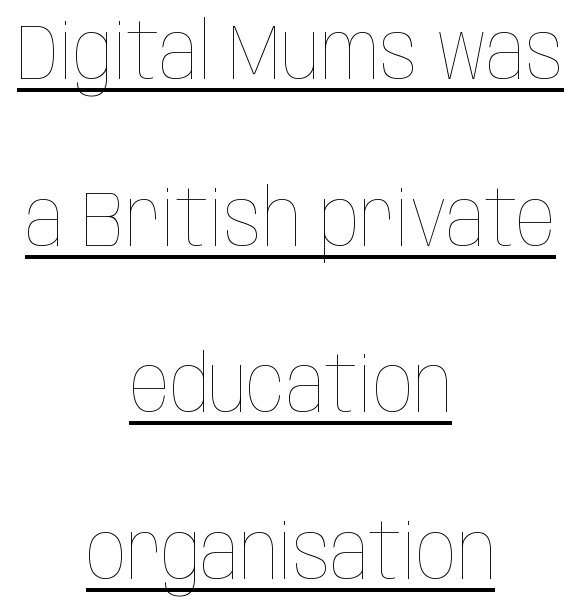
Q: Is the text bold? A: No.
Q: Is the text italic (slanted)? A: No, it is upright.
Q: Is the text underlined? A: Yes.
Q: How is the paragraph aligned? A: Centered.
Q: Is the spacing between letters normal or unusually wide? A: Normal.
Q: Is the spacing between lines tight, normal or loose? A: Loose.
Q: Width (condensed, normal, or wide)? A: Condensed.
Q: Stroke contrast? A: Low.
Q: x-height? A: Large.
Q: Monospaced? A: No.
